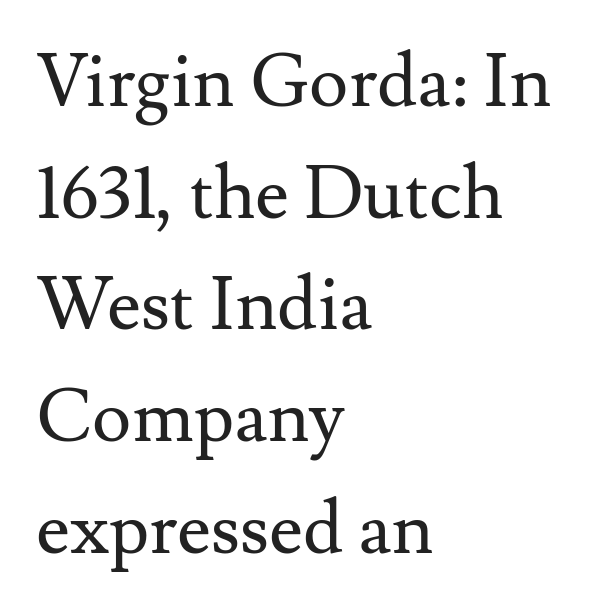
{"serif": "yes", "italic": "no", "bold": "no", "weight": "regular", "width": "normal", "stroke_contrast": "medium", "x_height": "small", "monospaced": "no", "underline": "no", "align": "left", "line_spacing": "normal", "line_spacing_ratio": 1.51, "letter_spacing": "normal", "letter_spacing_em": 0.0, "glyph_px": 74}
